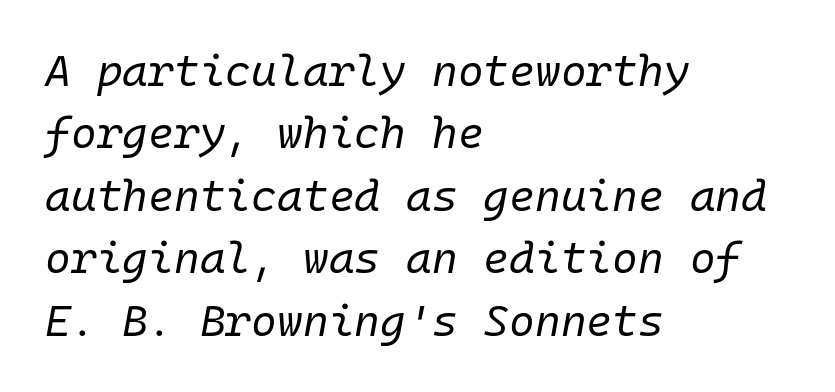
Q: Is the text bold? A: No.
Q: Is the text italic (slanted)? A: Yes, it leans right by about 10 degrees.
Q: Is the text underlined? A: No.
Q: How is the paragraph aligned? A: Left-aligned.
Q: Is the spacing between letters normal or unusually wide? A: Normal.
Q: Is the spacing between lines tight, normal or loose? A: Normal.
Q: Width (condensed, normal, or wide)? A: Normal.
Q: Stroke contrast? A: Low.
Q: x-height? A: Medium.
Q: Monospaced? A: Yes.
